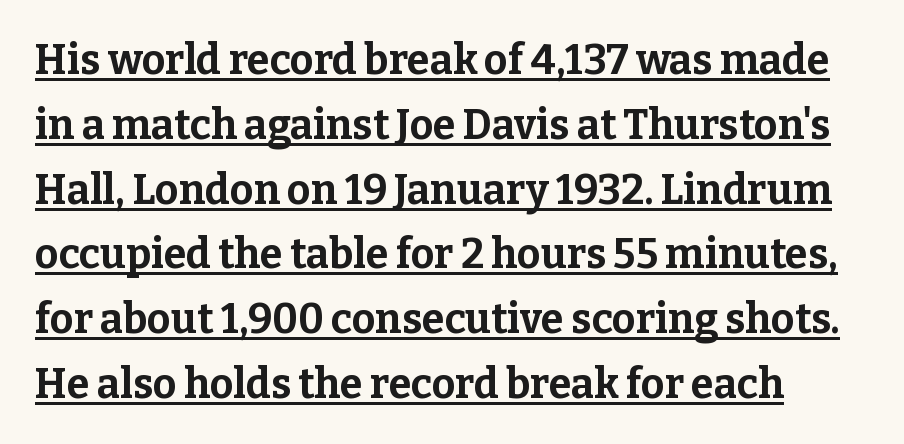
{"serif": "yes", "italic": "no", "bold": "yes", "weight": "bold", "width": "normal", "stroke_contrast": "low", "x_height": "medium", "monospaced": "no", "underline": "yes", "align": "left", "line_spacing": "normal", "line_spacing_ratio": 1.58, "letter_spacing": "normal", "letter_spacing_em": 0.0, "glyph_px": 41}
